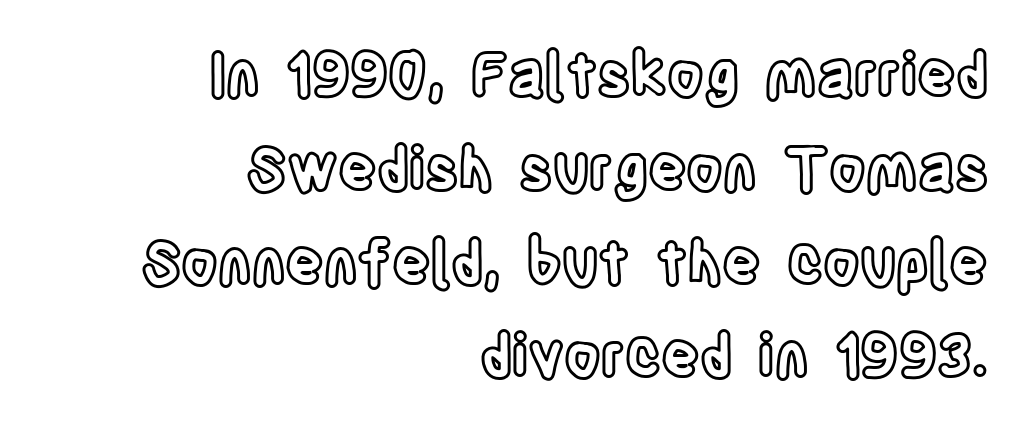
{"italic": "no", "width": "condensed", "x_height": "large", "monospaced": "no", "underline": "no", "align": "right", "line_spacing": "normal", "line_spacing_ratio": 1.59, "letter_spacing": "normal", "letter_spacing_em": 0.0, "glyph_px": 59}
